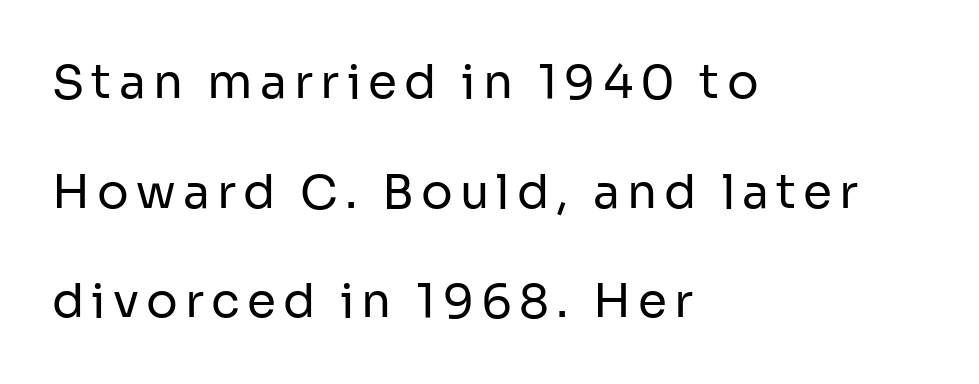
The image shows 47 px regular-weight sans-serif type, upright; set left-aligned, loose line spacing (2.33x), not underlined; low stroke contrast and a medium x-height.
